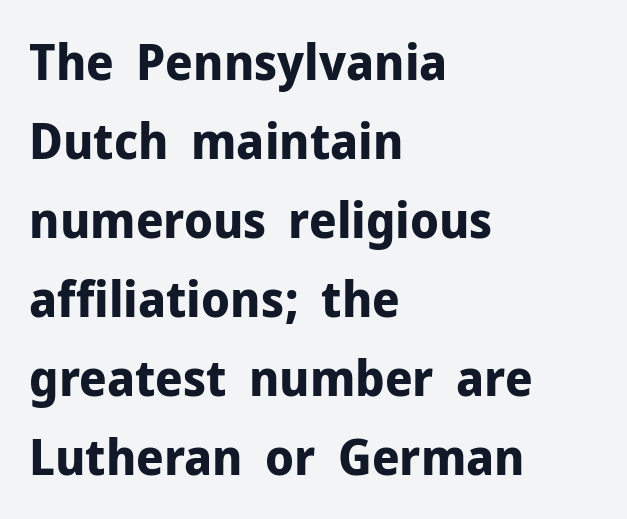
{"serif": "no", "italic": "no", "bold": "yes", "weight": "bold", "width": "normal", "stroke_contrast": "low", "x_height": "medium", "monospaced": "no", "underline": "no", "align": "left", "line_spacing": "normal", "line_spacing_ratio": 1.58, "letter_spacing": "normal", "letter_spacing_em": 0.0, "glyph_px": 50}
